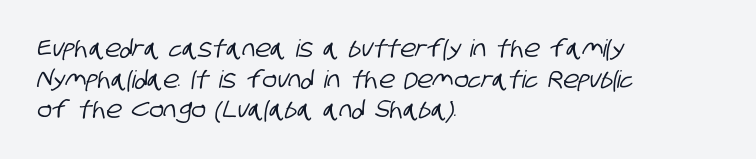
The image shows 24 px text type; set left-aligned, normal line spacing (1.28x), normal letter spacing, not underlined.
